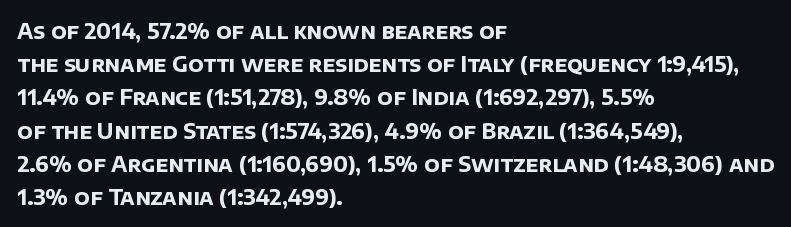
{"bold": "yes", "underline": "no", "align": "left", "line_spacing": "normal", "line_spacing_ratio": 1.58, "letter_spacing": "normal", "letter_spacing_em": 0.0, "glyph_px": 21}
